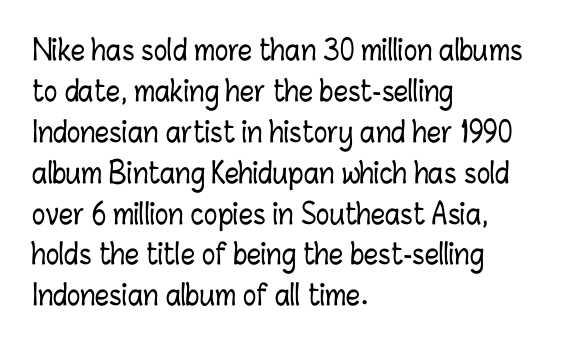
Plain, unruled lines of type. The specimen reads as upright at a glance. Whoever set this chose a conventional vertical rhythm. Horizontal alignment here is leftward, the default for most running prose. The letters advance in unequal steps, a hallmark of proportional type.
